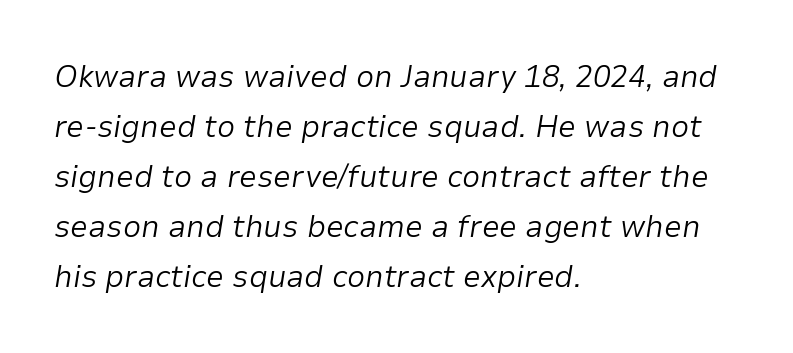
Rule under the text: the space is simply empty. If you drew a line through each stem, it would be angled. Summary of vertical rhythm: regular, with standard interline spacing. Note the varied advance widths — an 'i' is clearly narrower than an 'm'.
